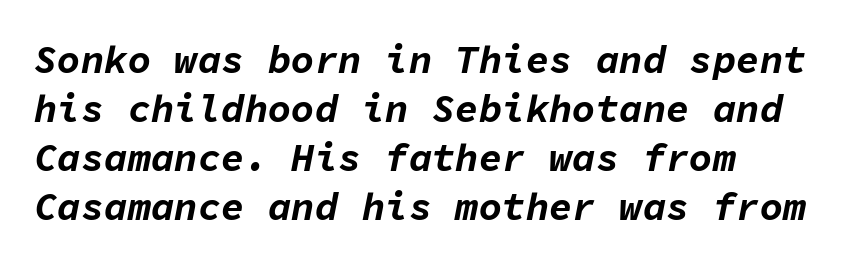
{"italic": "yes", "lean": "right", "slant_degrees": 11, "bold": "yes", "weight": "bold", "width": "normal", "stroke_contrast": "low", "x_height": "medium", "monospaced": "yes", "underline": "no", "align": "left", "line_spacing": "normal", "line_spacing_ratio": 1.26, "letter_spacing": "normal", "letter_spacing_em": 0.0, "glyph_px": 39}
